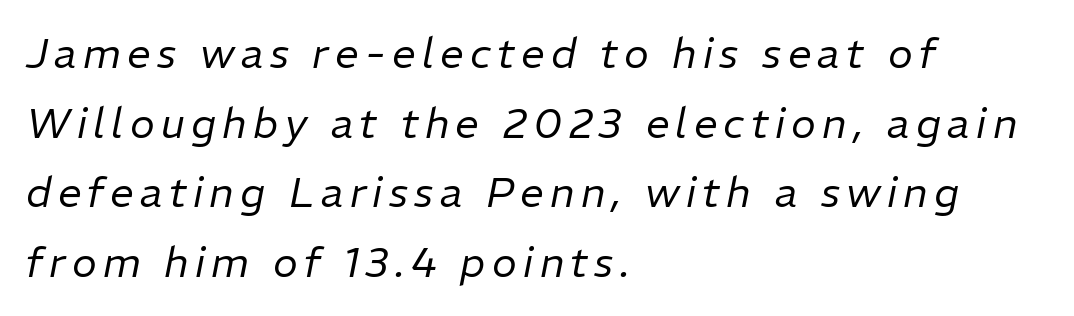
The image shows 42 px regular-weight type, italic (leaning right); set left-aligned, normal line spacing (1.66x), not underlined; low stroke contrast and a medium x-height.
